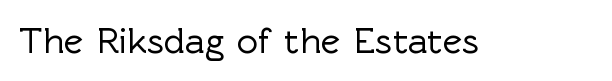
The image shows 37 px sans-serif type, upright; set normal letter spacing, not underlined; a medium x-height.
